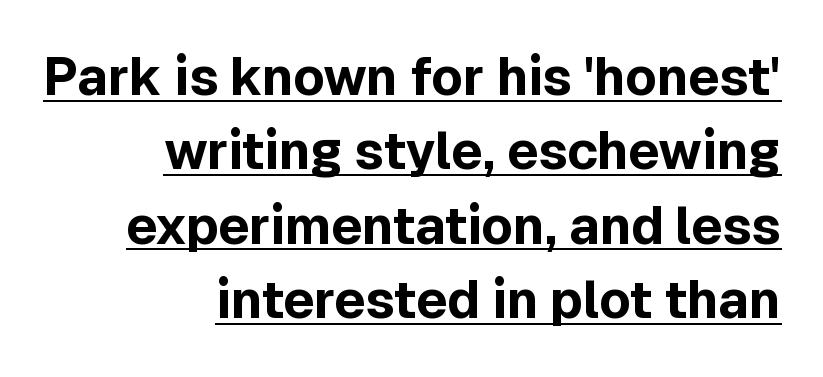
Q: Is the text bold? A: Yes.
Q: Is the text italic (slanted)? A: No, it is upright.
Q: Is the typeface a serif or a sans-serif typeface? A: Sans-serif.
Q: Is the text underlined? A: Yes.
Q: How is the paragraph aligned? A: Right-aligned.
Q: Is the spacing between letters normal or unusually wide? A: Normal.
Q: Is the spacing between lines tight, normal or loose? A: Normal.
Q: Width (condensed, normal, or wide)? A: Normal.
Q: x-height? A: Medium.
Q: Monospaced? A: No.
